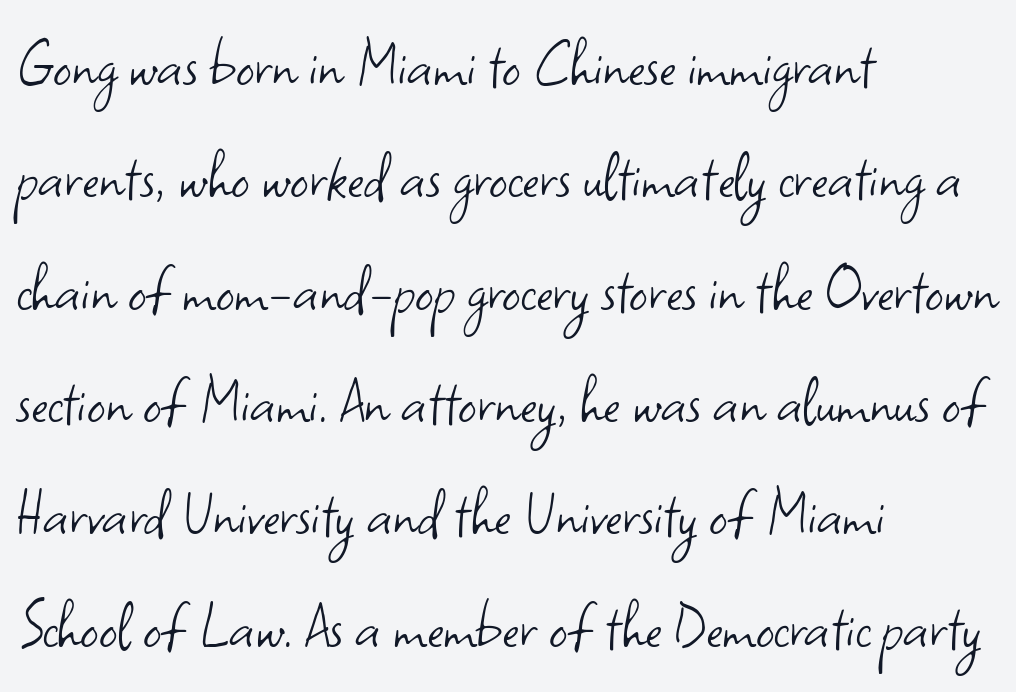
Is the type heavy? It reads as light-to-regular instead. No extra tracking has been applied to these lines. Varying glyph widths throughout — classic text-font behaviour. Decoration check: the copy has no underline. Classification — sans serif. Line starts are locked; line ends wander.
